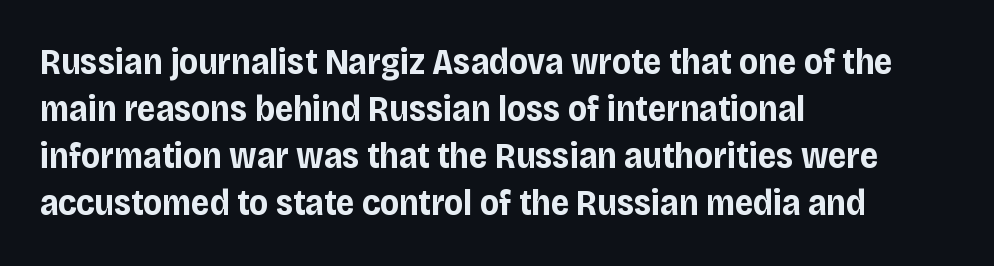
The paragraph has a hard left edge and a soft right edge. Quick note: underline off. How would I describe the line gaps? Plain and ordinary. Do the letters lean? They stand straight. Caption: standard tracking, unaltered. The letters advance in unequal steps, a hallmark of proportional type.
